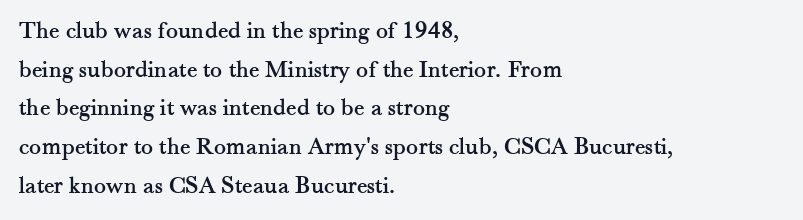
{"italic": "no", "underline": "no", "align": "left", "line_spacing": "normal", "line_spacing_ratio": 1.55, "letter_spacing": "normal", "letter_spacing_em": 0.0, "glyph_px": 25}
